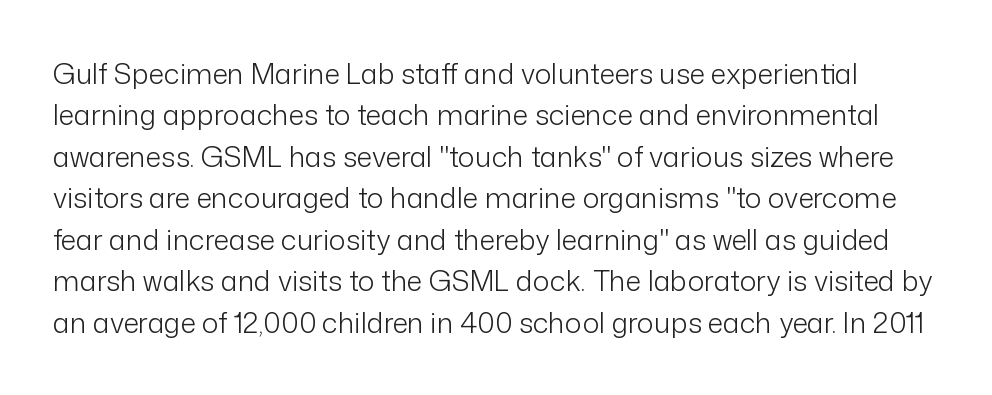
No italicization has been applied; the sample stays upright. The line-height multiplier appears to be the usual default. The face looks like a standard text weight, possibly lighter. Type style note: lacks serifs.
